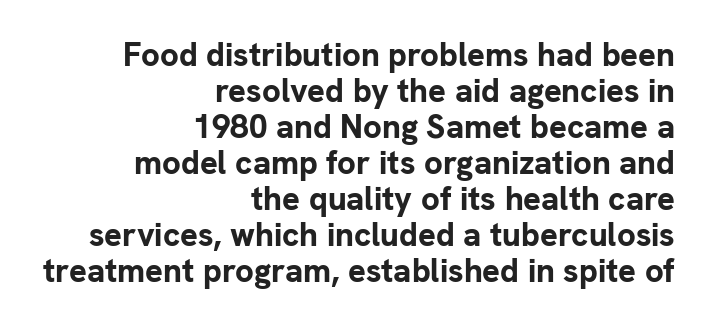
{"serif": "no", "italic": "no", "bold": "yes", "weight": "bold", "width": "normal", "stroke_contrast": "low", "x_height": "medium", "monospaced": "no", "underline": "no", "align": "right", "line_spacing": "tight", "line_spacing_ratio": 1.09, "letter_spacing": "normal", "letter_spacing_em": 0.0, "glyph_px": 33}
